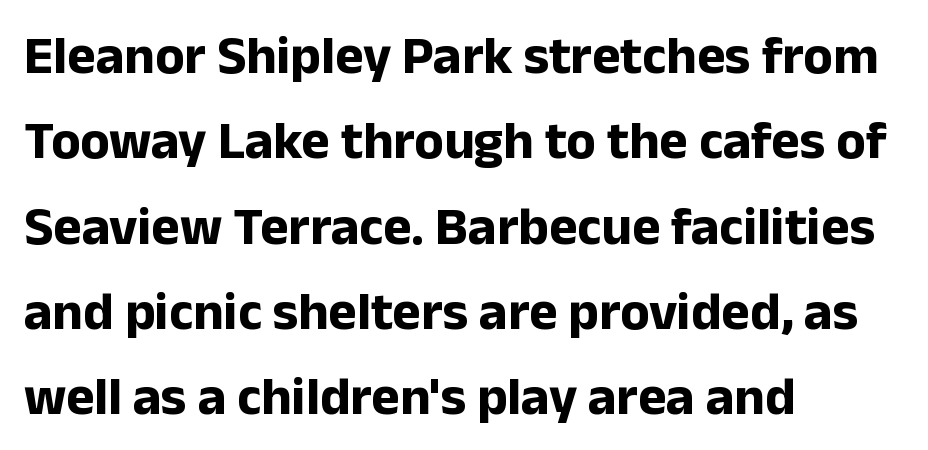
Typeset ragged right — the left edge is the straight one. Students, observe: this is what conventionally led text looks like. In terms of letterform style, serifs are entirely absent. You could not count columns in this text — the font is proportionally spaced. Unmarked baselines from the first word to the last.
